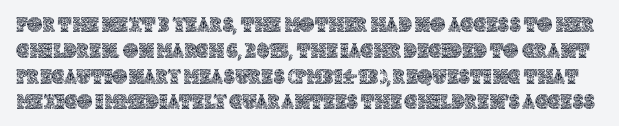
The image shows 21 px text type, upright; set line spacing 1.23x, normal letter spacing, not underlined.
